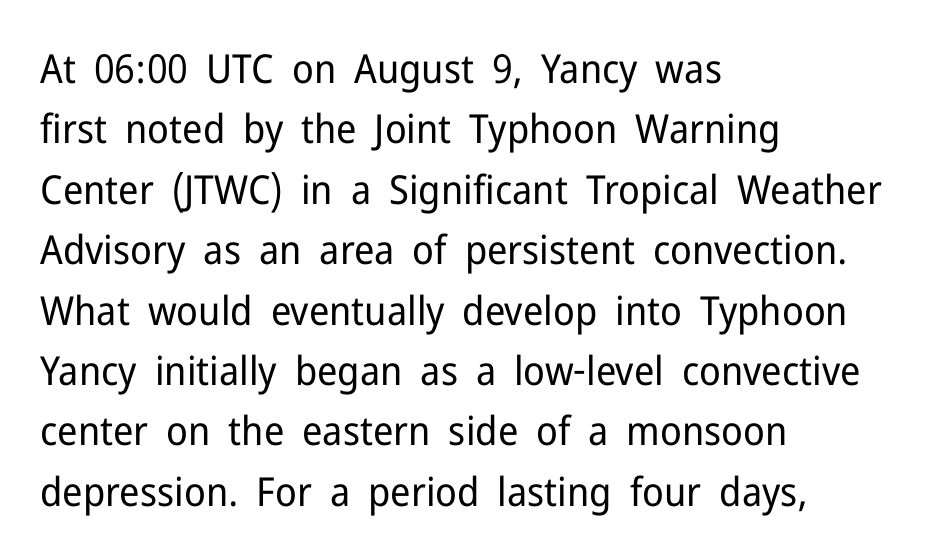
The image shows 40 px regular-weight sans-serif type, upright; set left-aligned, normal line spacing (1.51x), normal letter spacing, not underlined; low stroke contrast and a medium x-height.
